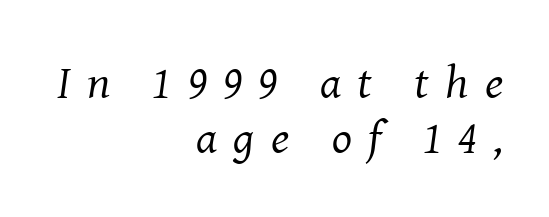
This sample uses a serif face. Does extra space separate the letters? Yes, quite a lot of it. This reads as an unemphasized weight, regular at the heaviest. These lines are set flush right with a ragged left edge. The font's italic variant was chosen for this text.
